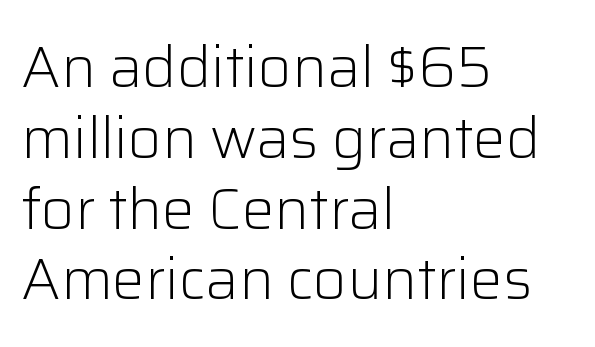
This rendering employs a face without finishing strokes, i.e., a sans-serif. Only glyphs here, with clear space below each row. Reading down the block, your eye returns to a fixed left position each line. Here the glyphs are tracked normally, forming tight word shapes. Nothing heavy about these letters — not bold at all.
